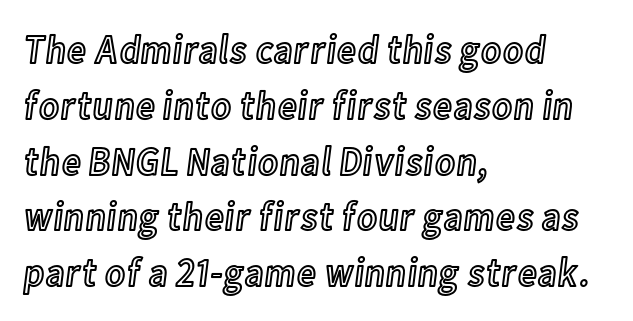
Q: Is the text italic (slanted)? A: Yes.
Q: Is the text underlined? A: No.
Q: How is the paragraph aligned? A: Left-aligned.
Q: Is the spacing between letters normal or unusually wide? A: Normal.
Q: Is the spacing between lines tight, normal or loose? A: Normal.
Q: Width (condensed, normal, or wide)? A: Condensed.
Q: x-height? A: Medium.
Q: Monospaced? A: No.
